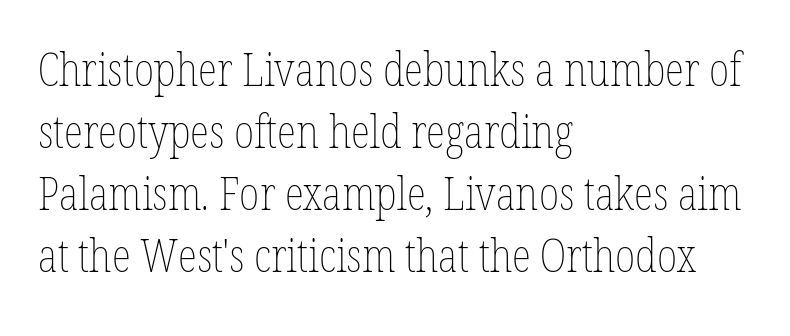
Q: Is the text bold? A: No.
Q: Is the text italic (slanted)? A: No, it is upright.
Q: Is the text underlined? A: No.
Q: How is the paragraph aligned? A: Left-aligned.
Q: Is the spacing between letters normal or unusually wide? A: Normal.
Q: Is the spacing between lines tight, normal or loose? A: Normal.
Q: Width (condensed, normal, or wide)? A: Condensed.
Q: Stroke contrast? A: Low.
Q: x-height? A: Medium.
Q: Monospaced? A: No.
